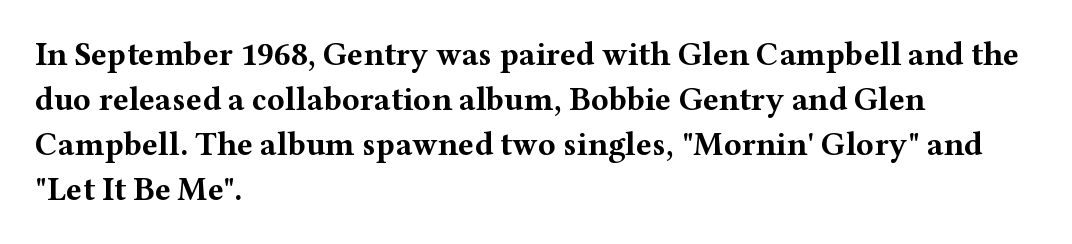
A classic flush-left, rag-right setting is used for this passage. The space beneath each line is pristine and unruled. Old-style or modern, the face here clearly has serifs. The designer left line spacing at the default. Plenty of ink on the page — the face is bold. Characters remain perfectly vertical along every line.
